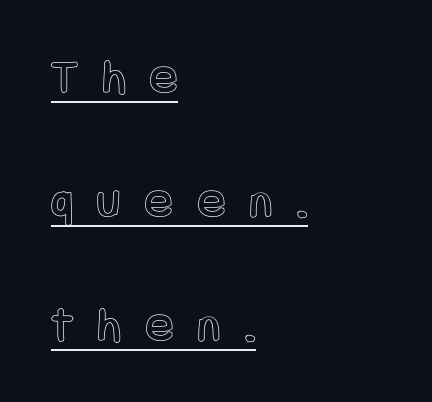
Q: Is the text italic (slanted)? A: No, it is upright.
Q: Is the text underlined? A: Yes.
Q: How is the paragraph aligned? A: Left-aligned.
Q: Is the spacing between letters normal or unusually wide? A: Unusually wide.
Q: Is the spacing between lines tight, normal or loose? A: Loose.
Q: Width (condensed, normal, or wide)? A: Condensed.
Q: x-height? A: Large.
